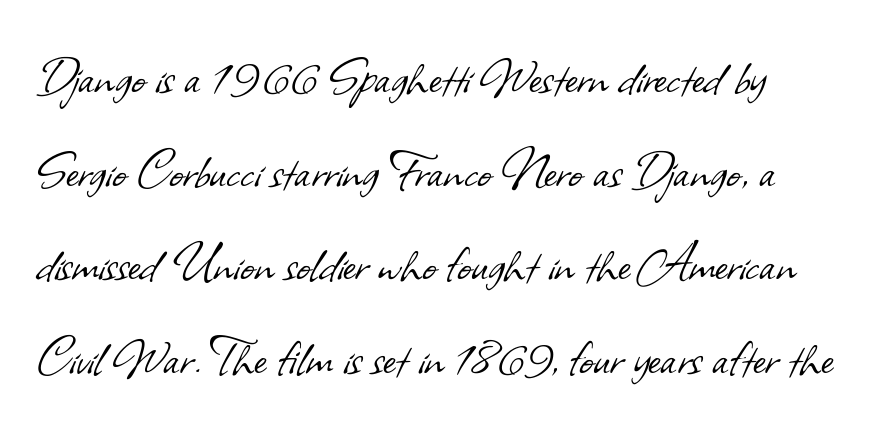
Is the letter spacing exaggerated? No — it looks like the ordinary default. Nothing sits at the stroke ends, so this counts as sans-serif. No extra ink here — the face is not bold. Check the space under the baseline: it is left empty. Looks like regular typesetting: each glyph gets only the width it needs.
